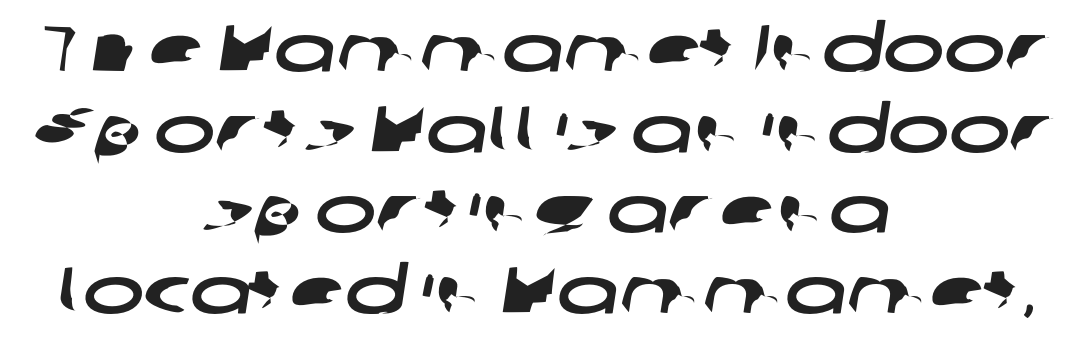
Q: Is the typeface a serif or a sans-serif typeface? A: Sans-serif.
Q: Is the text underlined? A: No.
Q: How is the paragraph aligned? A: Centered.
Q: Is the spacing between letters normal or unusually wide? A: Normal.
Q: Width (condensed, normal, or wide)? A: Wide.
Q: Stroke contrast? A: Low.
Q: x-height? A: Medium.
Q: Monospaced? A: No.
